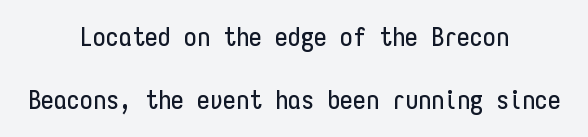
{"italic": "no", "underline": "no", "align": "center", "line_spacing": "loose", "line_spacing_ratio": 2.42, "letter_spacing": "normal", "letter_spacing_em": 0.0, "glyph_px": 26}
